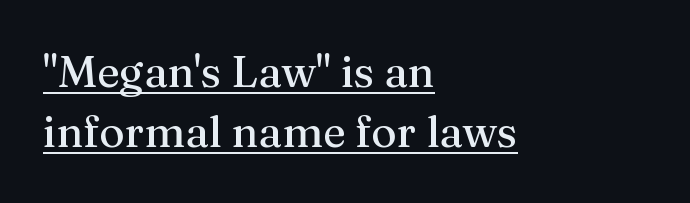
The image shows 44 px regular-weight serif type, upright; set left-aligned, normal line spacing (1.37x), normal letter spacing, underlined; medium stroke contrast and a medium x-height.
